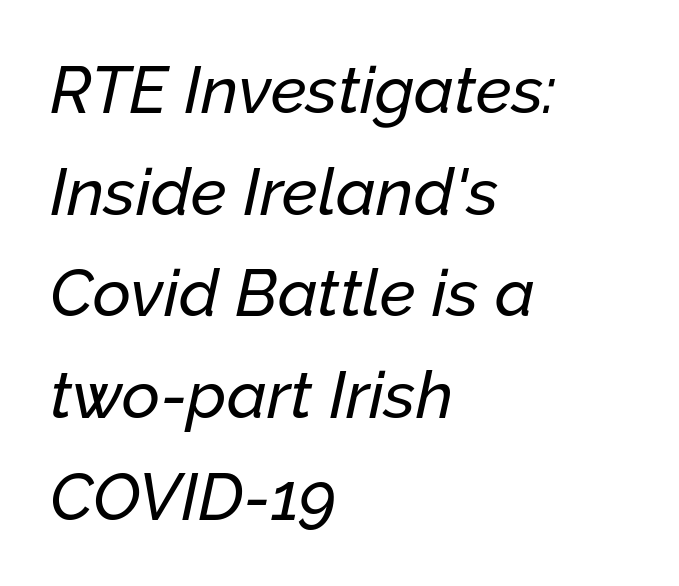
The image shows 66 px text type, italic (leaning right); set left-aligned, normal line spacing (1.54x), normal letter spacing, not underlined; low stroke contrast and a medium x-height.
